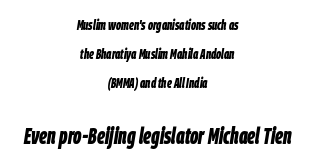
Is the lower block the larger one? Yes — the lower block carries the bigger type. Notice how thick the strokes are: this is what a full bold looks like. Typeset on center — no edge is straight. The rendering keeps characters at their native spacing. Vertically, the passage feels expansive, rows floating well apart. It's the slanting kind of type.
